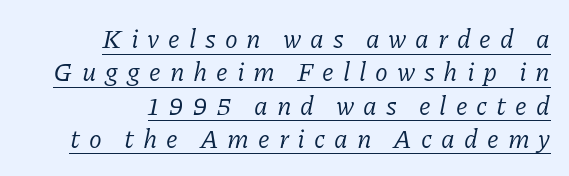
Q: Is the text bold? A: No.
Q: Is the text italic (slanted)? A: Yes, it leans right by about 11 degrees.
Q: Is the text underlined? A: Yes.
Q: How is the paragraph aligned? A: Right-aligned.
Q: Is the spacing between letters normal or unusually wide? A: Unusually wide.
Q: Is the spacing between lines tight, normal or loose? A: Normal.
